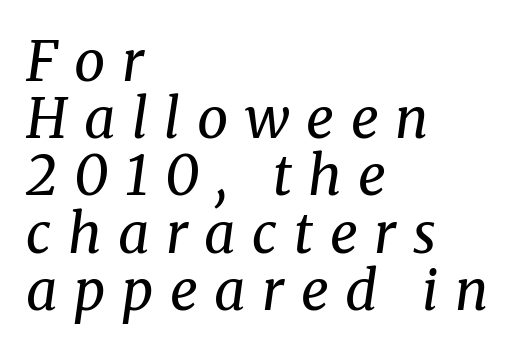
What kind of face is this? One with serifs. If you drew a ruler down the left edge, every line would touch it. Weight: regular or lighter. A bare baseline throughout the passage. Summary of vertical rhythm: compact, with narrow interline spacing. The face used here is proportionally spaced, like ordinary book or web type.
